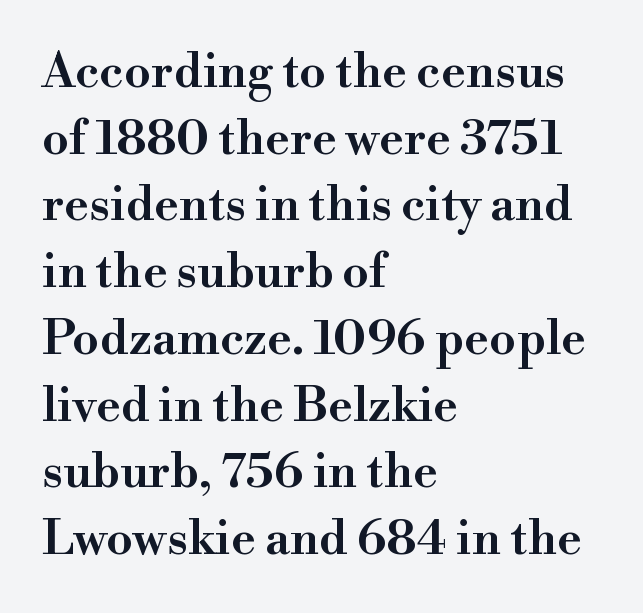
{"serif": "yes", "italic": "no", "bold": "semi", "weight": "semibold", "width": "normal", "stroke_contrast": "high", "x_height": "small", "monospaced": "no", "underline": "no", "align": "left", "line_spacing": "normal", "line_spacing_ratio": 1.39, "letter_spacing": "normal", "letter_spacing_em": 0.0, "glyph_px": 48}
